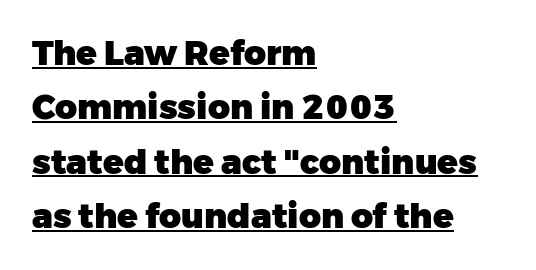
This rendering employs a face without finishing strokes, i.e., a sans-serif. Words appear dense and cohesive because spacing is normal. Does the leading feel generous? No, just average. The text block is weighted toward the left margin, trailing off unevenly rightward. This is roman type, the default non-slanted kind.
